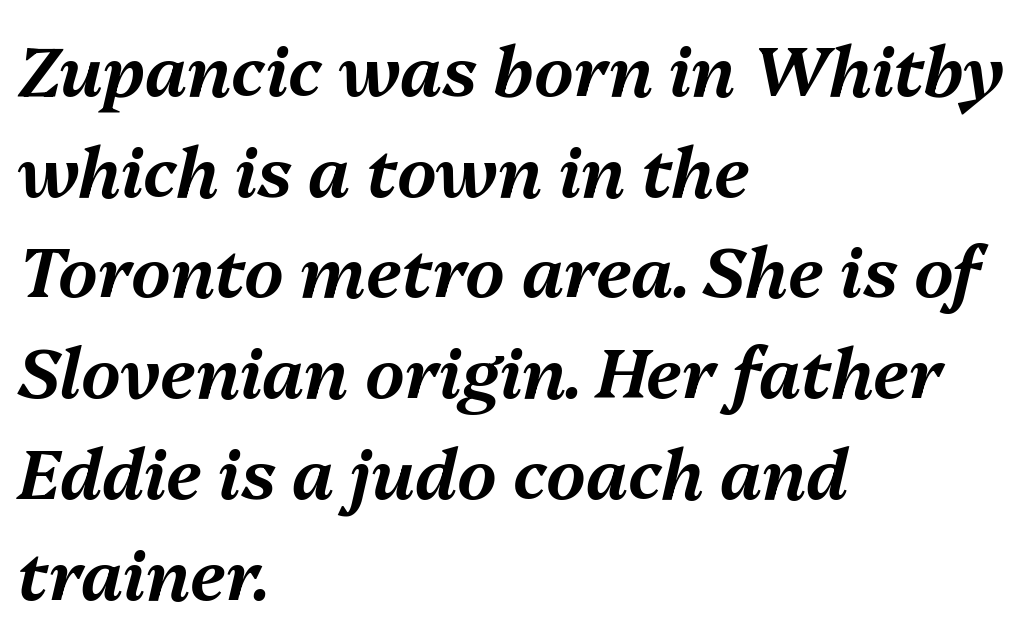
The image shows 69 px text type, italic (leaning right); set left-aligned, normal line spacing (1.46x), normal letter spacing, not underlined; medium stroke contrast and a medium x-height.
